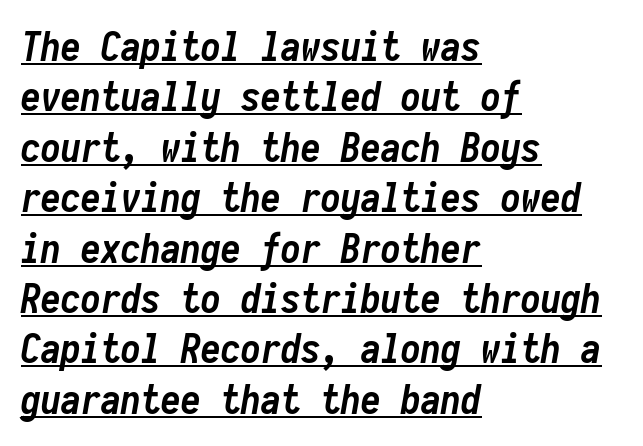
The image shows 40 px semibold, condensed type, italic (leaning right), monospaced; set left-aligned, normal line spacing (1.26x), normal letter spacing, underlined; low stroke contrast and a medium x-height.
